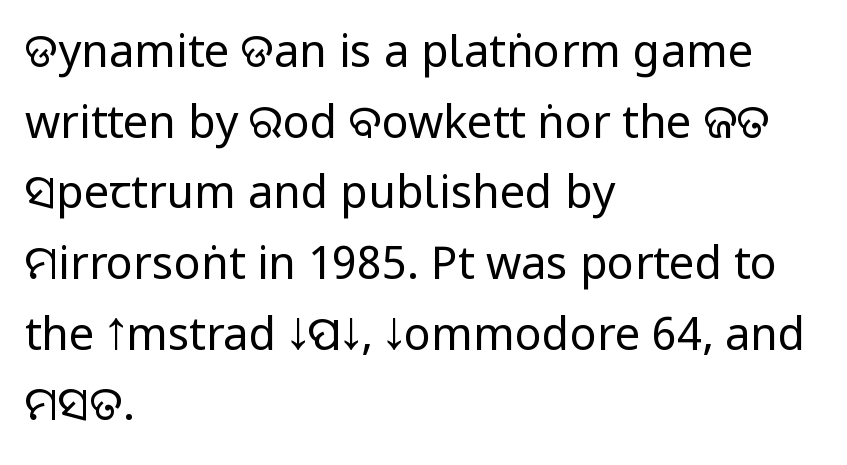
The strokes are not fattened; the text isn't bold. A typesetter would call this leading conventional body-copy spacing. The letters carry no serifs — their stems end cleanly without finishing strokes. Words float on clear page, feet unadorned. There is no visible air inserted between adjacent glyphs. Rendered with straight, roman letterforms.
